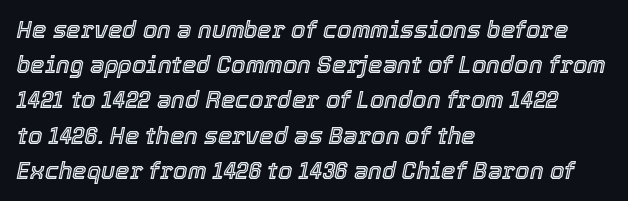
Q: Is the text italic (slanted)? A: Yes, it leans right by about 12 degrees.
Q: Is the text underlined? A: No.
Q: How is the paragraph aligned? A: Left-aligned.
Q: Is the spacing between letters normal or unusually wide? A: Normal.
Q: Is the spacing between lines tight, normal or loose? A: Normal.
